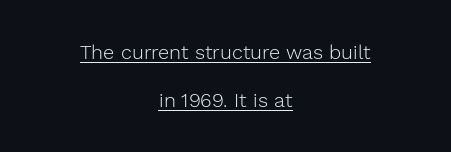
The weight tops out at a normal text grade. What decoration does the sample have? An underline. A typesetter would call this leading open, well beyond the default. Teacher's note: observe the equal gaps on both sides — that is centered alignment.
